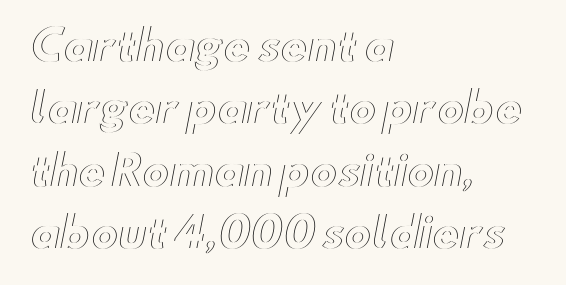
The zone under the glyphs is completely vacant. The lines in this sample share a left origin and differ only in where they stop. Do the characters align in a grid? No, the font is proportional. Nothing unusual about the tracking: characters are spaced as the font intends. The block of text has a typical density, with ordinary space between rows.
